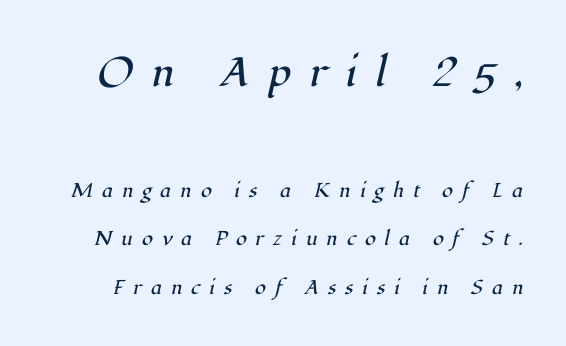
You can tell it's italic because the verticals aren't actually vertical. Bold? No — there's no thickening of the strokes. Inter-character spacing is expanded well beyond the font's built-in metrics. The passage shown begins with its larger block and ends with its smaller one. Character widths vary here, with narrow letters taking less room than wide ones.
